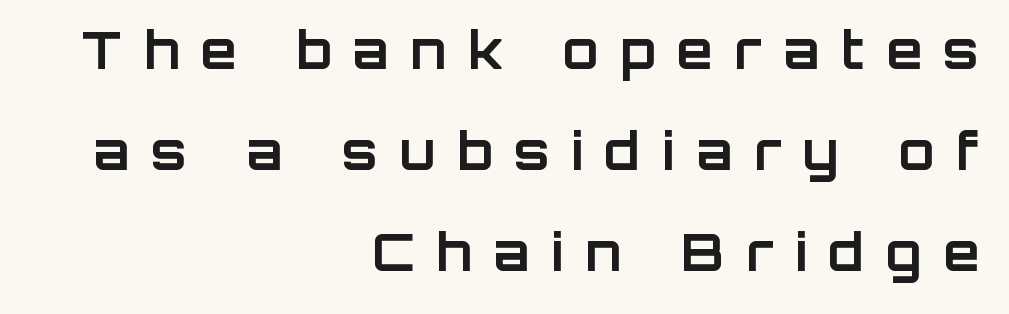
{"serif": "no", "italic": "no", "bold": "yes", "weight": "bold", "width": "normal", "stroke_contrast": "low", "x_height": "large", "monospaced": "no", "underline": "no", "align": "right", "line_spacing": "loose", "line_spacing_ratio": 1.94, "letter_spacing": "wide", "letter_spacing_em": 0.42, "glyph_px": 52}
